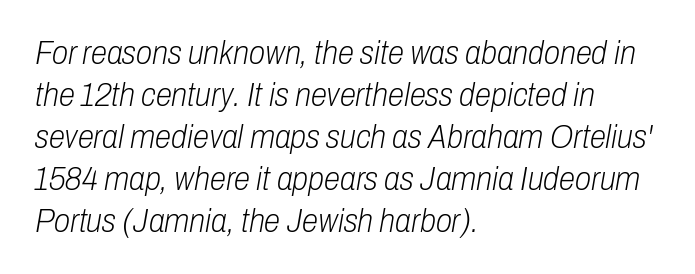
The face used here is proportionally spaced, like ordinary book or web type. Compared with a centered layout, this one pins lines to the left instead. Honestly, the row spacing looks completely unremarkable. The typesetting does not lean heavy: it is not bold. You can tell it's italic because the verticals aren't actually vertical. This rendering leaves character spacing at its baseline value.
